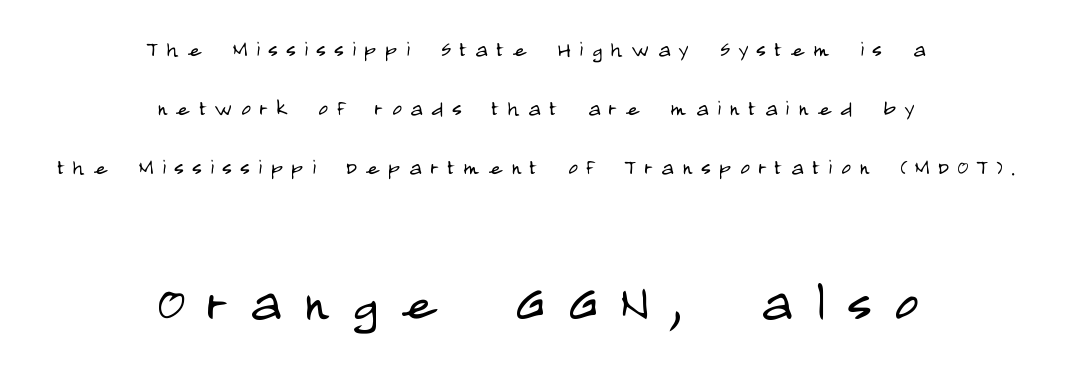
{"serif": "no", "italic": "no", "bold": "no", "weight": "light", "width": "condensed", "stroke_contrast": "low", "x_height": "large", "monospaced": "no", "underline": "no", "align": "center", "line_spacing": "loose", "line_spacing_ratio": 2.27, "letter_spacing": "wide", "letter_spacing_em": 0.34, "larger_block": "second", "size_ratio": 2.54, "glyph_px": 66}
